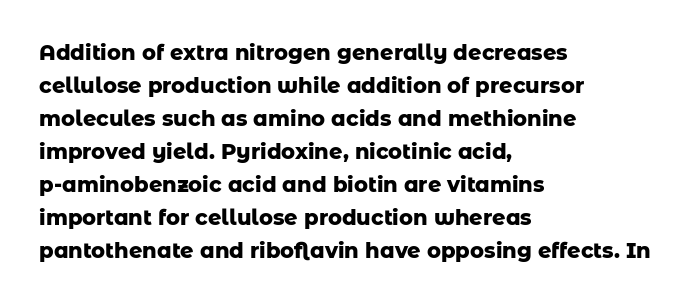
The sample has been set heavy, in full bold. Any mark beneath the type? The region is blank. The ragged edge is on the right, which tells us the setting is flush left. This sample uses plain, unmodified letter spacing. Posture: vertical. Does the leading feel generous? No, just average.
